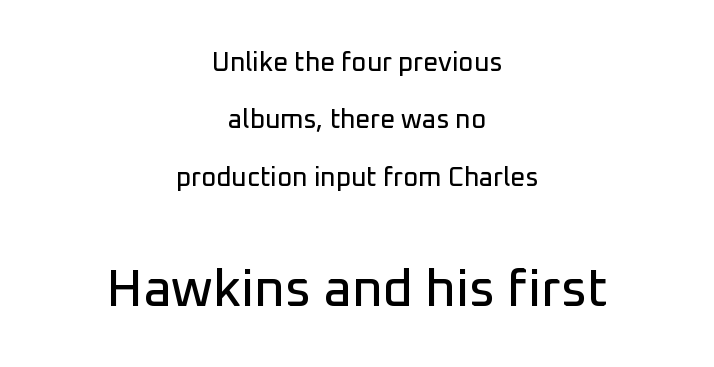
Q: Is the text italic (slanted)? A: No, it is upright.
Q: Is the typeface a serif or a sans-serif typeface? A: Sans-serif.
Q: Is the text underlined? A: No.
Q: How is the paragraph aligned? A: Centered.
Q: Is the spacing between letters normal or unusually wide? A: Normal.
Q: Is the spacing between lines tight, normal or loose? A: Loose.
Q: Which block of text is set in a larger size, the first (top) or the second (bottom)? A: The second (bottom) one.
Q: Width (condensed, normal, or wide)? A: Normal.
Q: Stroke contrast? A: Low.
Q: x-height? A: Medium.
Q: Monospaced? A: No.
